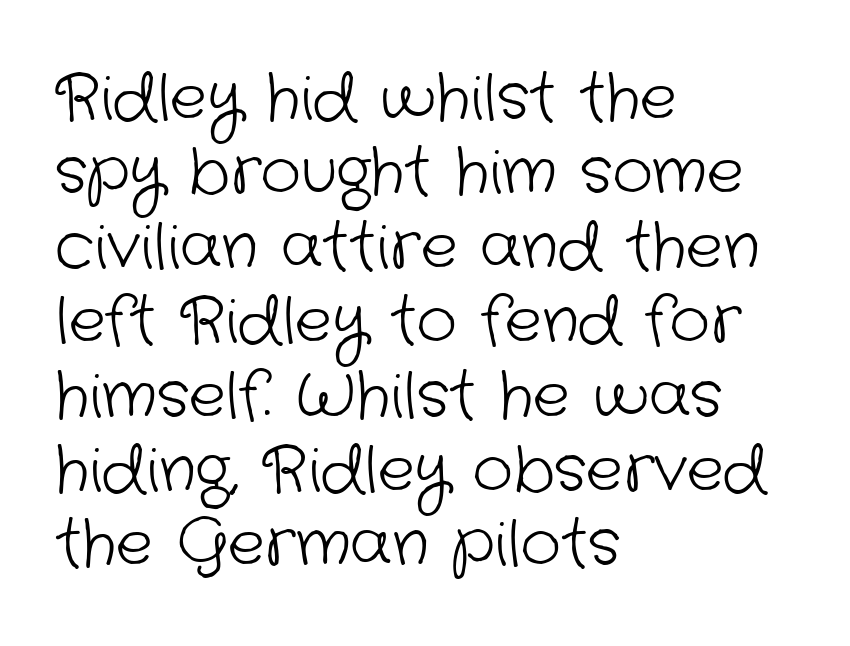
Horizontal alignment here is leftward, the default for most running prose. A quiet, ordinary-to-light weight characterises the typeface. Descenders hang freely into open space. Letterform terminals end flat and unadorned throughout the passage.
